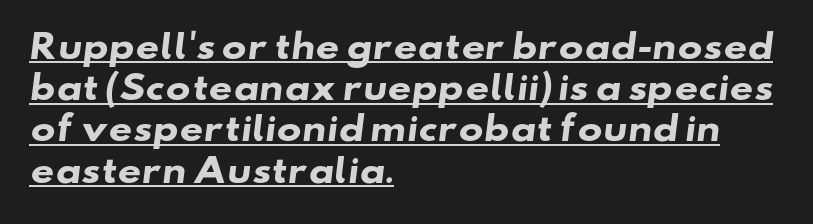
Q: Is the text bold? A: Yes.
Q: Is the typeface a serif or a sans-serif typeface? A: Sans-serif.
Q: Is the text underlined? A: Yes.
Q: How is the paragraph aligned? A: Left-aligned.
Q: Is the spacing between letters normal or unusually wide? A: Normal.
Q: Is the spacing between lines tight, normal or loose? A: Normal.
Q: Width (condensed, normal, or wide)? A: Wide.
Q: Stroke contrast? A: Low.
Q: x-height? A: Small.
Q: Monospaced? A: No.
